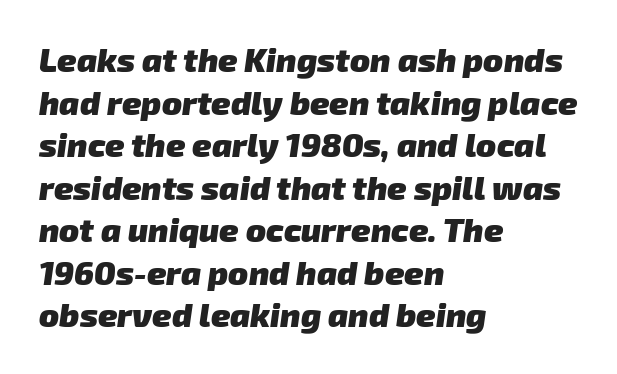
{"serif": "no", "bold": "yes", "weight": "heavy", "width": "normal", "stroke_contrast": "low", "x_height": "medium", "monospaced": "no", "underline": "no", "align": "left", "line_spacing": "normal", "line_spacing_ratio": 1.29, "letter_spacing": "normal", "letter_spacing_em": 0.0, "glyph_px": 33}
